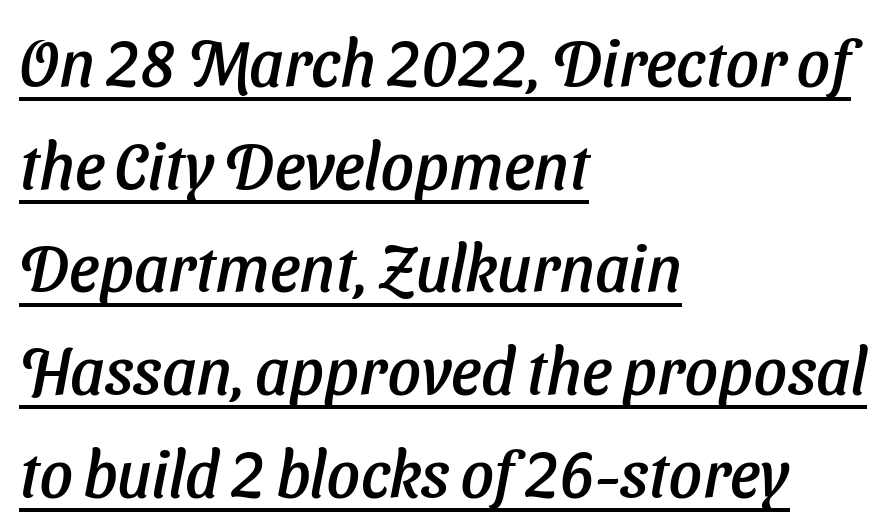
Q: Is the typeface a serif or a sans-serif typeface? A: Serif.
Q: Is the text underlined? A: Yes.
Q: How is the paragraph aligned? A: Left-aligned.
Q: Is the spacing between letters normal or unusually wide? A: Normal.
Q: Is the spacing between lines tight, normal or loose? A: Normal.
Q: Width (condensed, normal, or wide)? A: Normal.
Q: Stroke contrast? A: Low.
Q: x-height? A: Medium.
Q: Monospaced? A: No.
